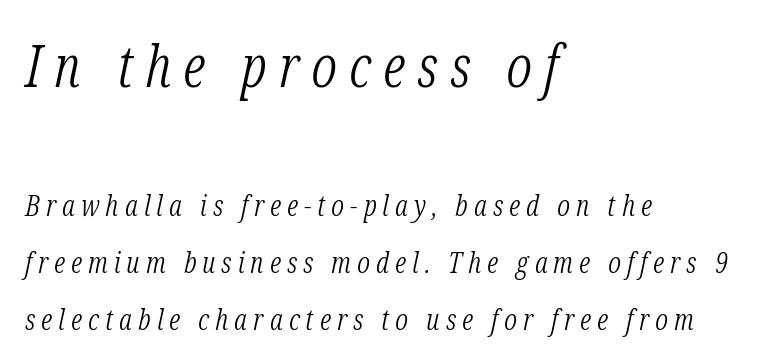
{"serif": "yes", "italic": "yes", "lean": "right", "slant_degrees": 12, "bold": "no", "weight": "light", "width": "condensed", "stroke_contrast": "low", "x_height": "medium", "monospaced": "no", "underline": "no", "align": "left", "line_spacing": "loose", "line_spacing_ratio": 1.96, "letter_spacing": "wide", "letter_spacing_em": 0.21, "larger_block": "first", "size_ratio": 2.0, "glyph_px": 58}
